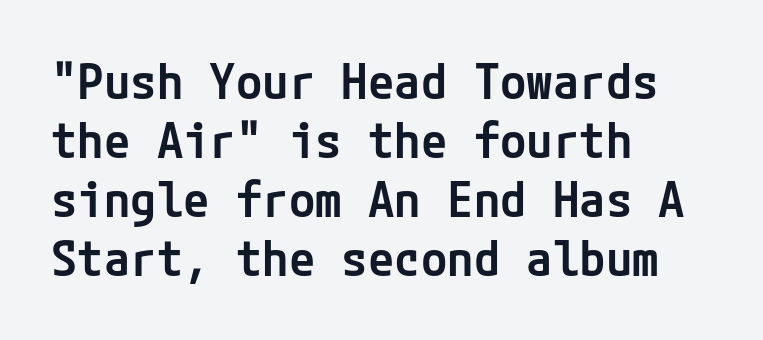
Short note: letters normally spaced. This is sans-serif lettering, the kind often seen on screens and signage. The gap between lines stays unmarked. This is the in-between weight designers call semibold or demi. It's the straight-up-and-down kind of type. Every row of glyphs begins at an identical x-position on the left.
